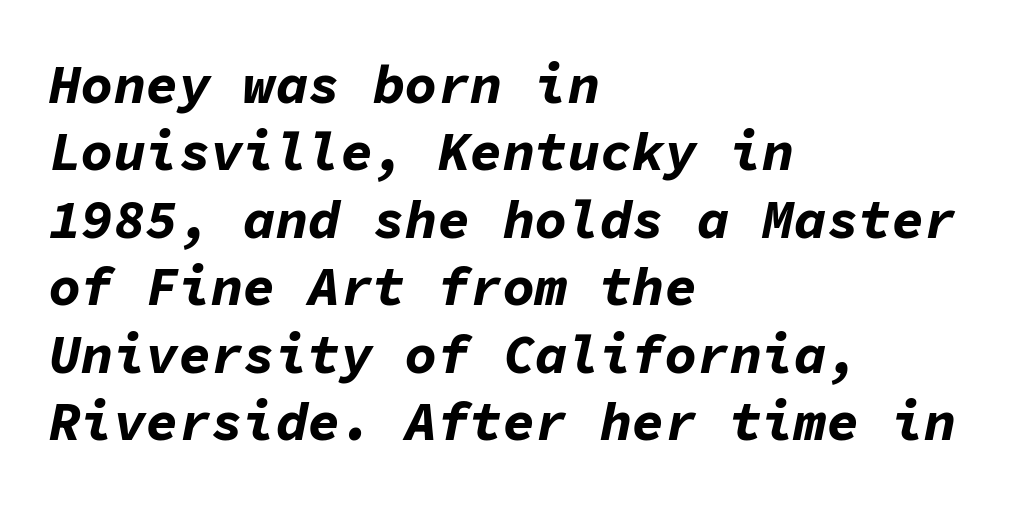
{"italic": "yes", "lean": "right", "slant_degrees": 11, "bold": "yes", "weight": "bold", "width": "normal", "stroke_contrast": "low", "x_height": "medium", "monospaced": "yes", "underline": "no", "align": "left", "line_spacing": "normal", "line_spacing_ratio": 1.25, "letter_spacing": "normal", "letter_spacing_em": 0.0, "glyph_px": 54}
